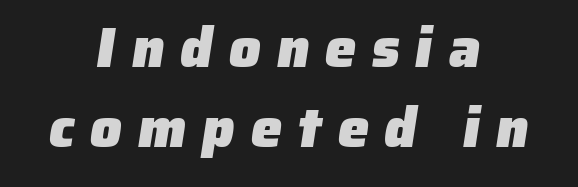
Any mark beneath the type? The region is blank. Tracking value appears strongly positive — letters spread wide. Compared with typical paragraphs, the rows here are spaced about the same. How heavy is the stroke? Heavy — this is a bold. Here the designer chose a conventional face with non-uniform glyph widths. A sans-serif font was chosen for this passage.
